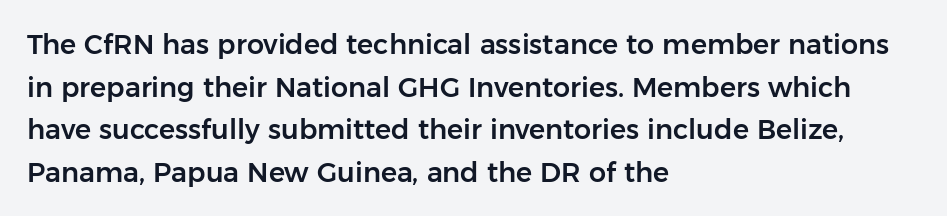
The words here are not underlined. Upright lettering throughout. This rendering leaves character spacing at its baseline value. These lines stack with their left ends in a neat column. Vertical spacing — default.
